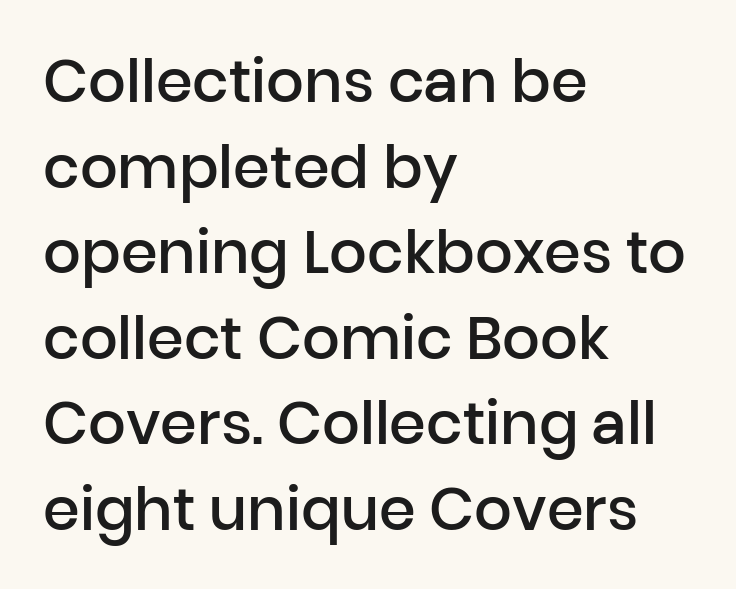
Proportional: the letters do not fall into vertical columns. The baseline area is clear. Leading: standard. Does the copy run flush right? No — it runs flush left.
